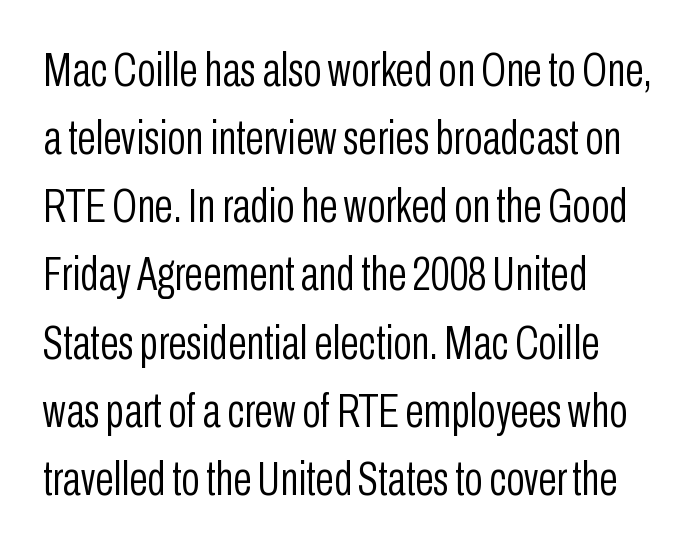
The foot of each line stays bare and open. What stands out about the letter spacing? Nothing — it is the standard amount. What kind of face is this? One without serifs — a sans. The typography opts for an upright posture over an oblique one.
